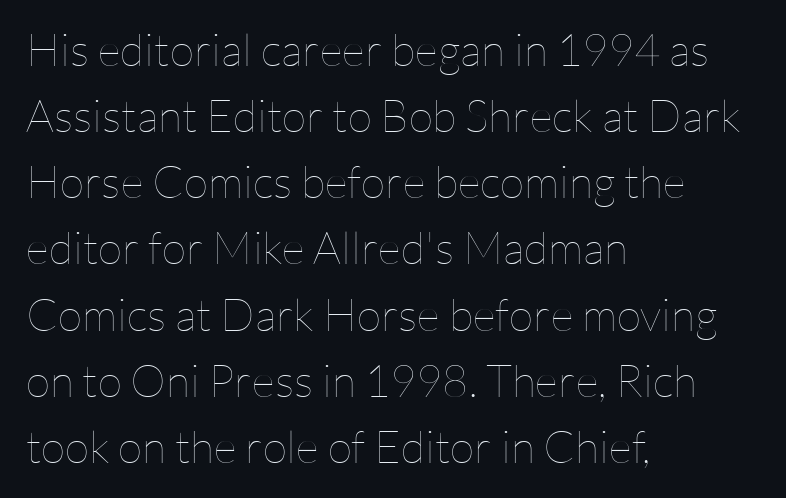
{"italic": "no", "bold": "no", "weight": "thin", "width": "normal", "stroke_contrast": "low", "x_height": "medium", "monospaced": "no", "underline": "no", "align": "left", "line_spacing": "normal", "line_spacing_ratio": 1.47, "letter_spacing": "normal", "letter_spacing_em": 0.0, "glyph_px": 45}
